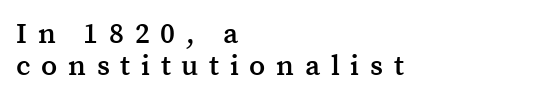
Q: Is the text bold? A: Semi-bold.
Q: Is the text italic (slanted)? A: No, it is upright.
Q: Is the typeface a serif or a sans-serif typeface? A: Serif.
Q: Is the text underlined? A: No.
Q: How is the paragraph aligned? A: Left-aligned.
Q: Is the spacing between letters normal or unusually wide? A: Unusually wide.
Q: Is the spacing between lines tight, normal or loose? A: Tight.
Q: Width (condensed, normal, or wide)? A: Normal.
Q: Stroke contrast? A: Medium.
Q: x-height? A: Medium.
Q: Monospaced? A: No.
